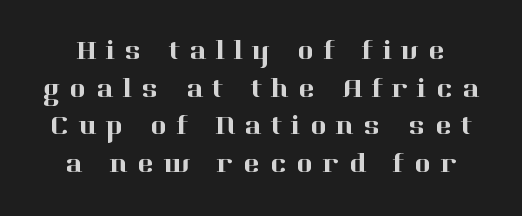
The tracking reads as deliberately expanded to a designer's eye. Check under the words: just untouched page. The text block is weighted toward neither margin, spreading evenly from the middle. If you measured baseline to baseline, you'd find a middling distance. The face used here is proportionally spaced, like ordinary book or web type.
